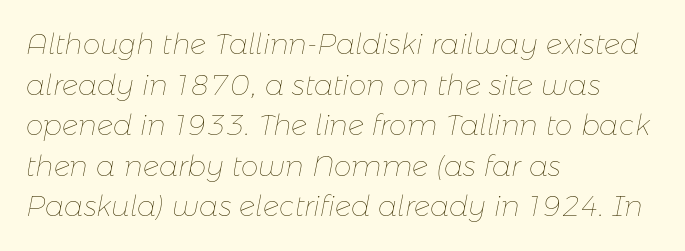
A typesetter would call this leading conventional body-copy spacing. The lines in this sample share a left origin and differ only in where they stop. The specimen omits any rule beneath the text block's lines. Ink coverage per letter is moderate at most. The glyphs look as if they've been sheared to an angle.
